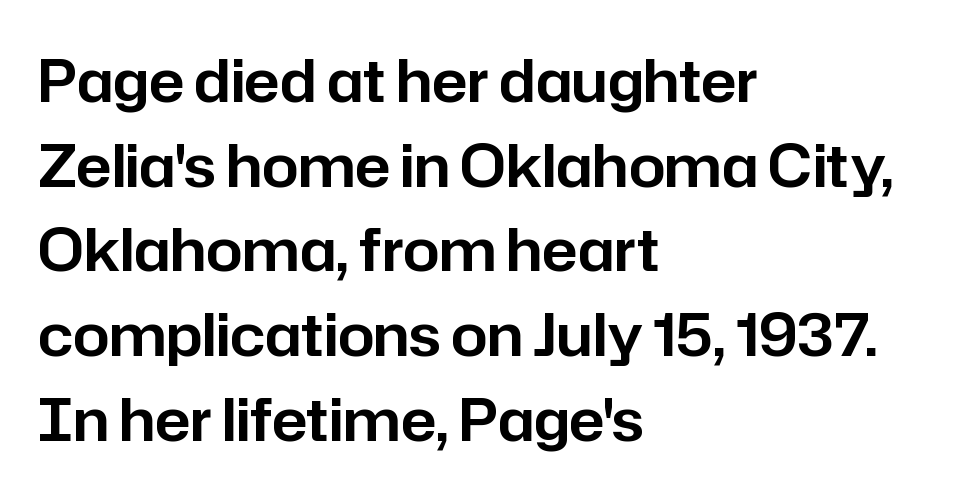
{"serif": "no", "italic": "no", "width": "normal", "stroke_contrast": "low", "x_height": "medium", "monospaced": "no", "underline": "no", "align": "left", "line_spacing": "normal", "line_spacing_ratio": 1.46, "letter_spacing": "normal", "letter_spacing_em": 0.0, "glyph_px": 58}
